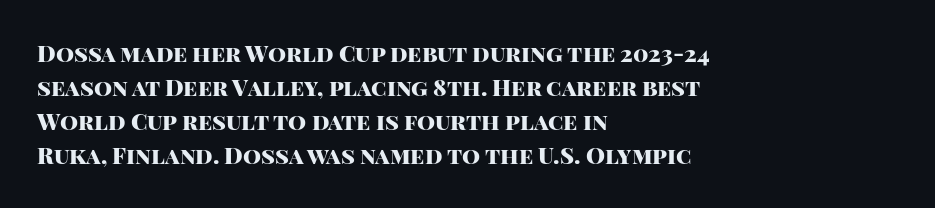
Q: Is the text bold? A: Yes.
Q: Is the text italic (slanted)? A: No, it is upright.
Q: Is the text underlined? A: No.
Q: How is the paragraph aligned? A: Left-aligned.
Q: Is the spacing between letters normal or unusually wide? A: Normal.
Q: Is the spacing between lines tight, normal or loose? A: Normal.
